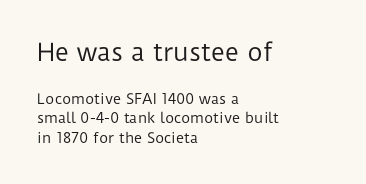
Q: Is the text bold? A: No.
Q: Is the text italic (slanted)? A: No, it is upright.
Q: Is the text underlined? A: No.
Q: How is the paragraph aligned? A: Left-aligned.
Q: Is the spacing between letters normal or unusually wide? A: Normal.
Q: Is the spacing between lines tight, normal or loose? A: Normal.
Q: Which block of text is set in a larger size, the first (top) or the second (bottom)? A: The first (top) one.
